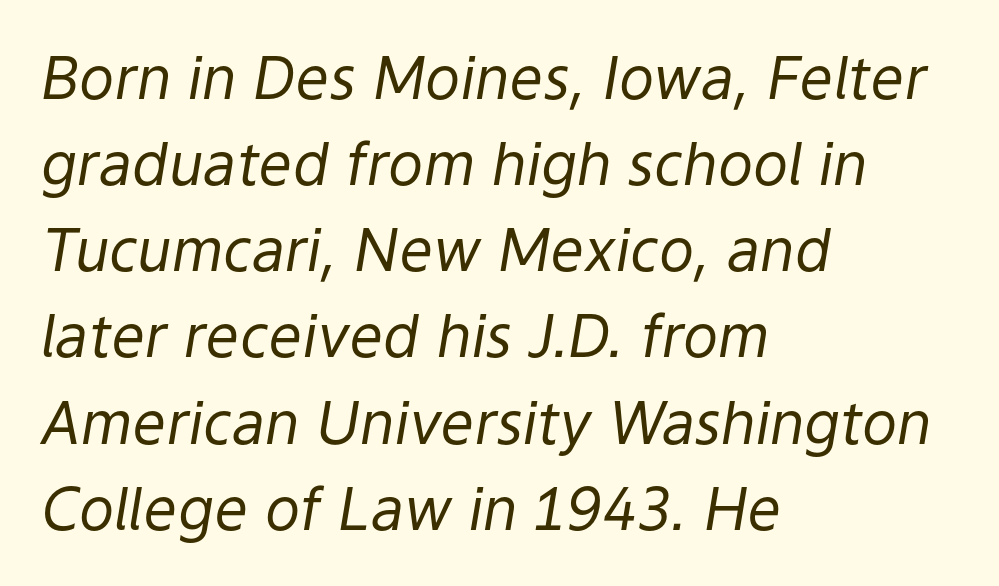
The face used here is rendered with its standard letterfit. Notice how the passage keeps a crisp vertical edge on the left only. Regular leading. Bold? No — there's no thickening of the strokes. Every character sits at an angle, as italics do. Spacing verdict: proportional, widths tailored to each character.
